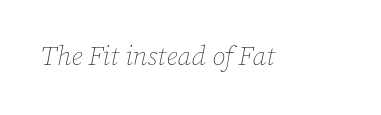
Q: Is the text bold? A: No.
Q: Is the text italic (slanted)? A: Yes, it leans right by about 12 degrees.
Q: Is the text underlined? A: No.
Q: Is the spacing between letters normal or unusually wide? A: Normal.
